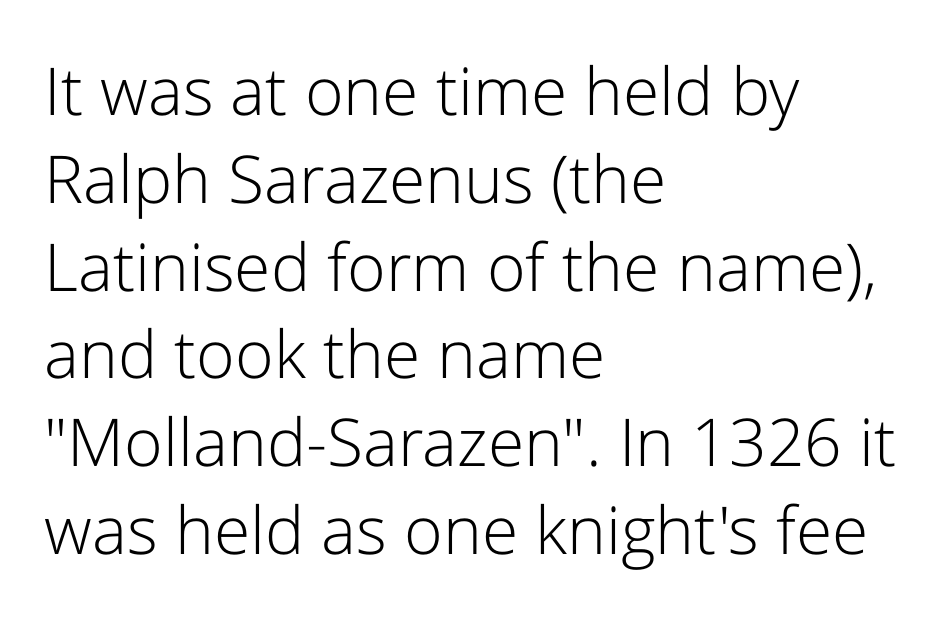
The image shows 66 px light sans-serif type, upright; set left-aligned, normal line spacing (1.33x), normal letter spacing, not underlined; low stroke contrast and a medium x-height.
